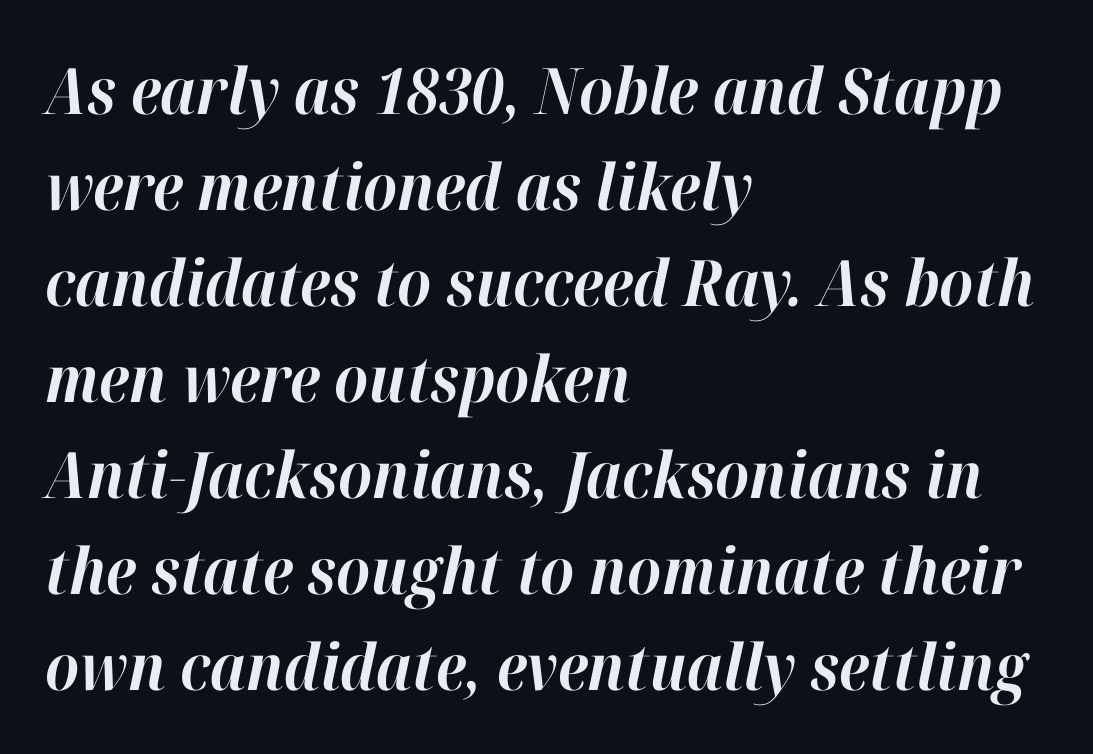
{"italic": "yes", "lean": "right", "slant_degrees": 12, "bold": "yes", "weight": "bold", "width": "normal", "stroke_contrast": "high", "x_height": "medium", "monospaced": "no", "underline": "no", "align": "left", "line_spacing": "normal", "line_spacing_ratio": 1.5, "letter_spacing": "normal", "letter_spacing_em": 0.0, "glyph_px": 64}
